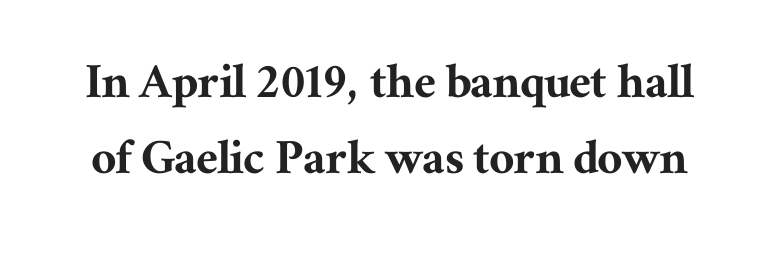
Q: Is the text italic (slanted)? A: No, it is upright.
Q: Is the typeface a serif or a sans-serif typeface? A: Serif.
Q: Is the text underlined? A: No.
Q: Is the spacing between letters normal or unusually wide? A: Normal.
Q: Is the spacing between lines tight, normal or loose? A: Normal.
Q: Width (condensed, normal, or wide)? A: Normal.
Q: Stroke contrast? A: Medium.
Q: x-height? A: Medium.
Q: Monospaced? A: No.
